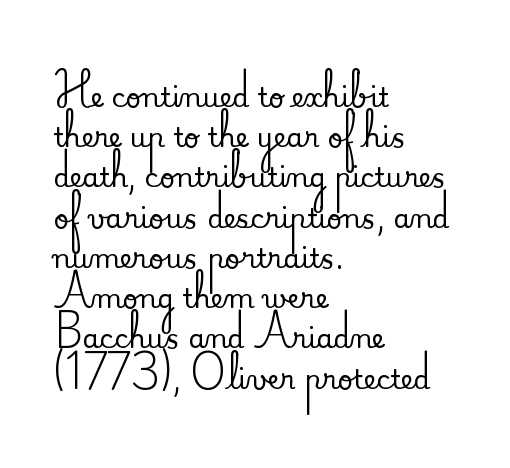
Q: Is the text italic (slanted)? A: No, it is upright.
Q: Is the text underlined? A: No.
Q: How is the paragraph aligned? A: Left-aligned.
Q: Is the spacing between letters normal or unusually wide? A: Normal.
Q: Is the spacing between lines tight, normal or loose? A: Normal.
